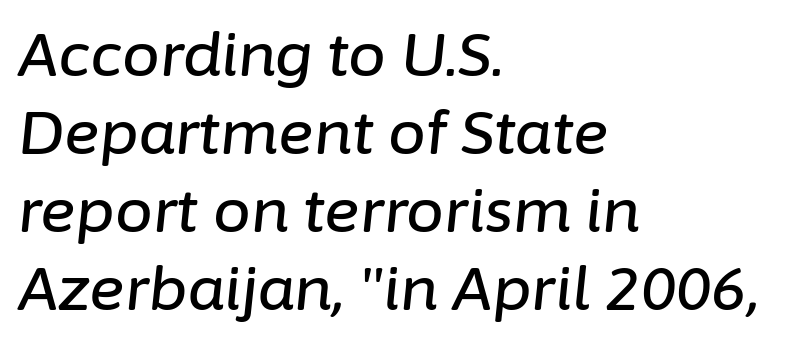
The image shows 60 px text type, italic (leaning right); set left-aligned, normal line spacing (1.3x), normal letter spacing, not underlined; low stroke contrast and a medium x-height.
